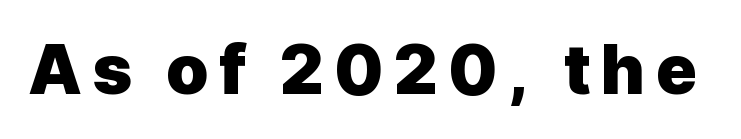
The image shows 68 px heavy sans-serif type, upright; set not underlined; a medium x-height.
